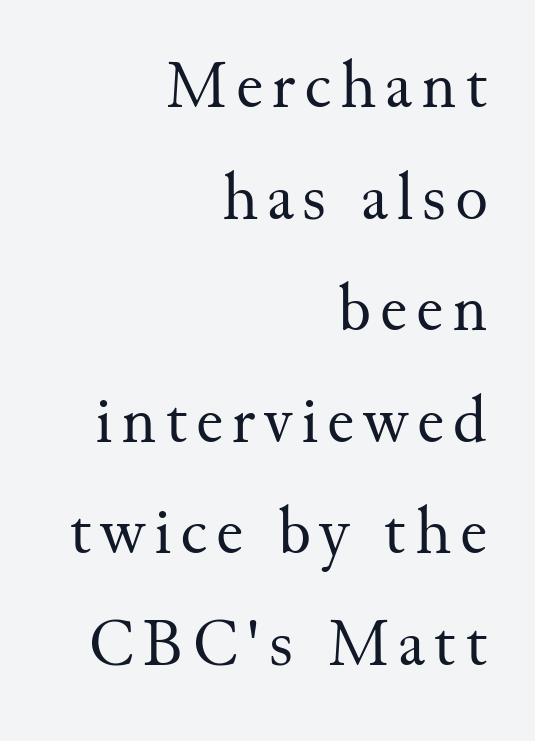
The image shows 68 px regular-weight serif type, upright; set right-aligned, normal line spacing (1.64x), not underlined; medium stroke contrast and a small x-height.
